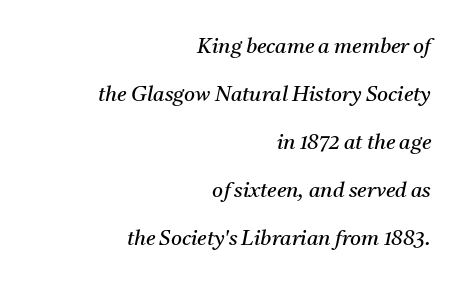
The line-height multiplier appears high, well above default. The cut favours lightness, reaching ordinary text weight at its darkest. Compared with typical body copy, the letter spacing here is the same. Type without underlining. Where is the straight margin? On the right. Slant detected: the letters are inclined.
